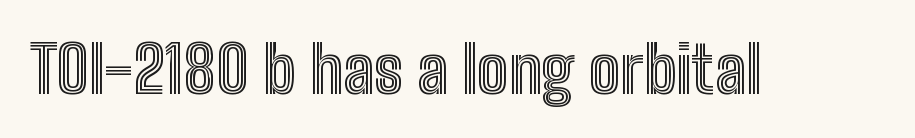
Q: Is the text italic (slanted)? A: No, it is upright.
Q: Is the text underlined? A: No.
Q: Is the spacing between letters normal or unusually wide? A: Normal.
Q: Width (condensed, normal, or wide)? A: Condensed.
Q: x-height? A: Medium.
Q: Monospaced? A: No.
